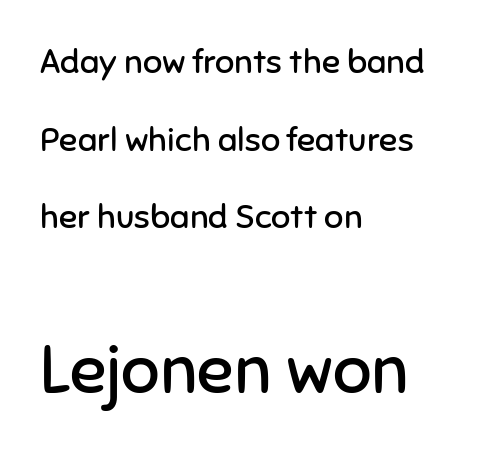
Q: Is the text bold? A: No.
Q: Is the text italic (slanted)? A: No, it is upright.
Q: Is the typeface a serif or a sans-serif typeface? A: Sans-serif.
Q: Is the text underlined? A: No.
Q: How is the paragraph aligned? A: Left-aligned.
Q: Is the spacing between letters normal or unusually wide? A: Normal.
Q: Is the spacing between lines tight, normal or loose? A: Loose.
Q: Which block of text is set in a larger size, the first (top) or the second (bottom)? A: The second (bottom) one.
Q: Width (condensed, normal, or wide)? A: Normal.
Q: Stroke contrast? A: Low.
Q: x-height? A: Medium.
Q: Monospaced? A: No.
